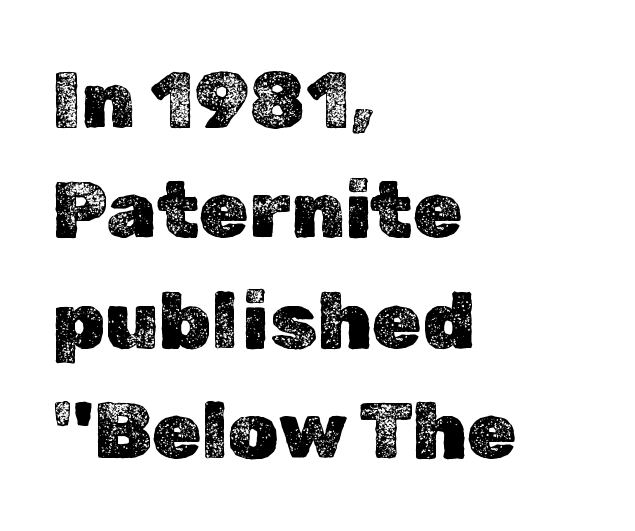
{"italic": "no", "width": "normal", "x_height": "medium", "monospaced": "no", "underline": "no", "align": "left", "line_spacing": "normal", "line_spacing_ratio": 1.38, "letter_spacing": "normal", "letter_spacing_em": 0.0, "glyph_px": 80}
